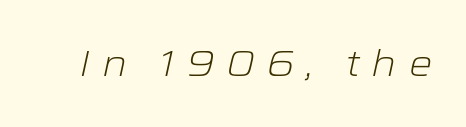
The image shows 37 px light, wide type, italic (leaning right); set unusually wide letter spacing (+0.31 em), not underlined; low stroke contrast and a medium x-height.
